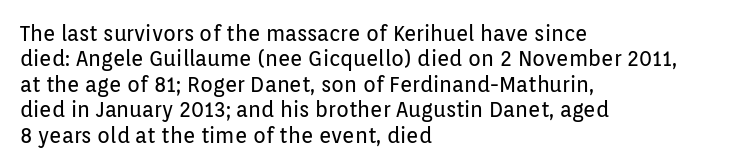
The image shows 21 px text type, upright; set left-aligned, line spacing 1.21x, normal letter spacing, not underlined.
